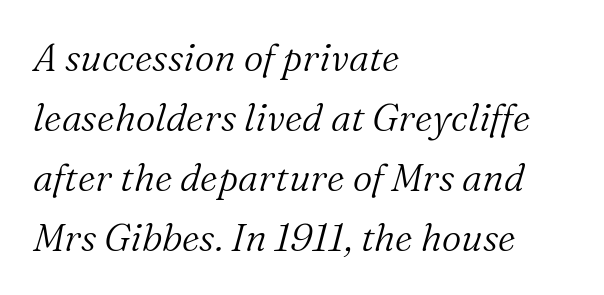
Q: Is the text bold? A: No.
Q: Is the text italic (slanted)? A: Yes, it leans right by about 16 degrees.
Q: Is the typeface a serif or a sans-serif typeface? A: Serif.
Q: Is the text underlined? A: No.
Q: How is the paragraph aligned? A: Left-aligned.
Q: Is the spacing between letters normal or unusually wide? A: Normal.
Q: Is the spacing between lines tight, normal or loose? A: Normal.
Q: Width (condensed, normal, or wide)? A: Normal.
Q: Stroke contrast? A: Medium.
Q: x-height? A: Medium.
Q: Monospaced? A: No.
